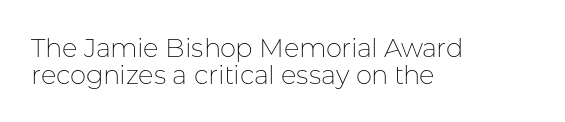
The text block is weighted toward the left margin, trailing off unevenly rightward. Only glyphs here, with clear space below each row. Nothing heavy about these letters — not bold at all. These lines were composed using upright roman letters.
